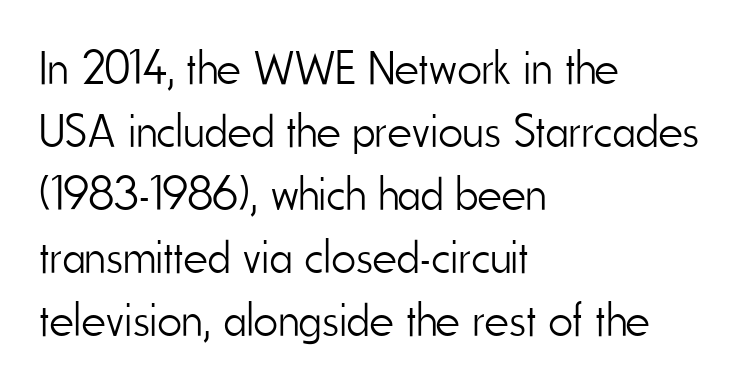
{"serif": "no", "italic": "no", "bold": "no", "weight": "light", "width": "condensed", "stroke_contrast": "low", "x_height": "small", "monospaced": "no", "underline": "no", "align": "left", "line_spacing": "normal", "line_spacing_ratio": 1.34, "letter_spacing": "normal", "letter_spacing_em": 0.0, "glyph_px": 47}
